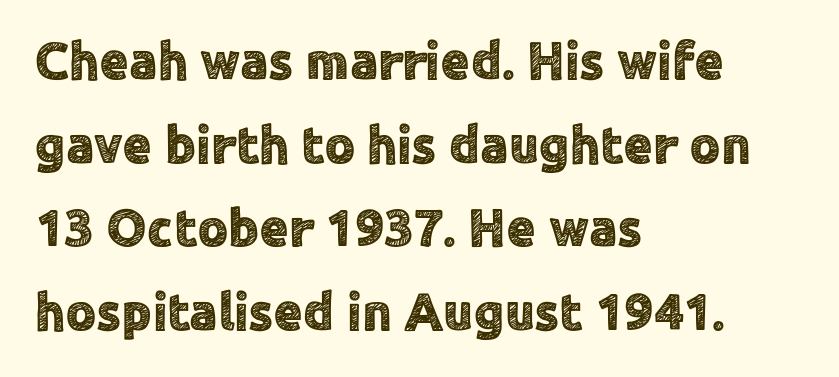
Nope, not italic — everything's standing straight. The line texture is even and compact thanks to regular tracking. The lines sit at an ordinary, default distance from one another. What kind of face is this? One without serifs — a sans. A bare baseline throughout the passage. Looks like regular typesetting: each glyph gets only the width it needs.
